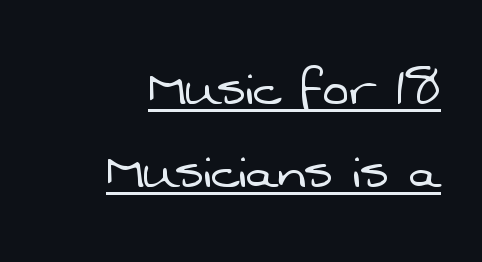
The image shows 63 px light sans-serif type; set right-aligned, normal line spacing (1.32x), normal letter spacing, underlined; low stroke contrast and a medium x-height.
